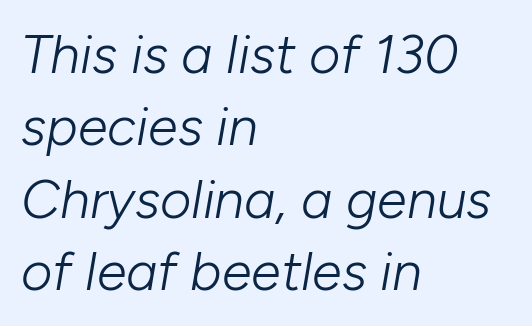
Q: Is the text bold? A: No.
Q: Is the text italic (slanted)? A: Yes, it leans right by about 10 degrees.
Q: Is the text underlined? A: No.
Q: How is the paragraph aligned? A: Left-aligned.
Q: Is the spacing between letters normal or unusually wide? A: Normal.
Q: Is the spacing between lines tight, normal or loose? A: Normal.
Q: Width (condensed, normal, or wide)? A: Normal.
Q: Stroke contrast? A: Low.
Q: x-height? A: Medium.
Q: Monospaced? A: No.
